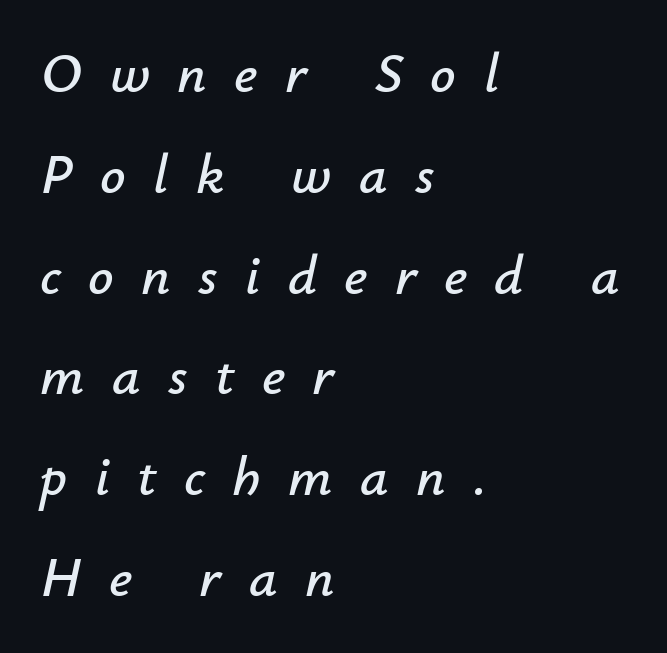
The image shows 56 px text type, italic (leaning right); set left-aligned, line spacing 1.8x, unusually wide letter spacing (+0.49 em), not underlined; low stroke contrast and a small x-height.
